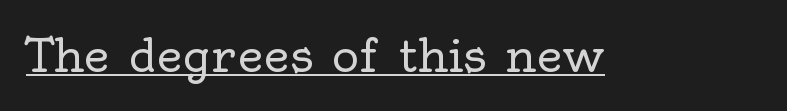
Do the characters align in a grid? No, the font is proportional. The characters display serif detailing at their extremities. The lettering stays uniformly vertical, giving the passage a roman look. Short note: letters normally spaced. The glyphs are accompanied by a horizontal stroke just below them.
